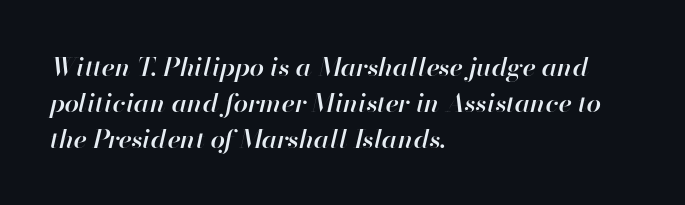
The image shows 26 px text type, italic (leaning right); set left-aligned, normal line spacing (1.39x), normal letter spacing, not underlined.
